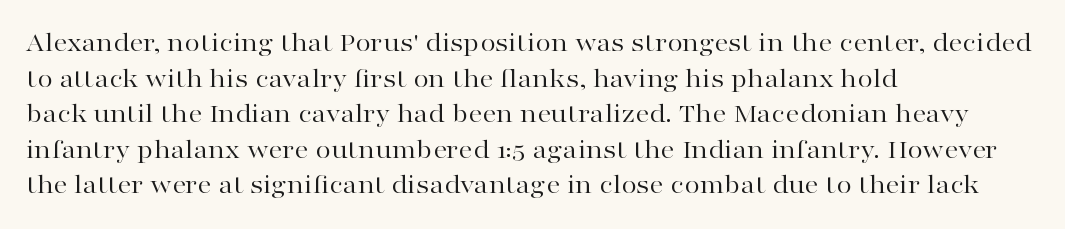
Vertical spacing — default. The space directly below the letters is spotless. You could not count columns in this text — the font is proportionally spaced. The passage shown has conventional tracking throughout. Is the block centered? No — it sits flush against the left margin. This rendering employs a face with finishing strokes, i.e., a serif.
